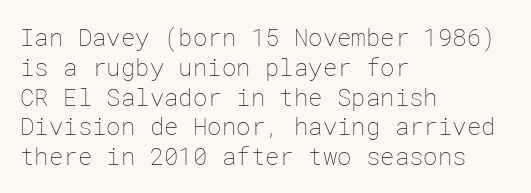
Q: Is the text bold? A: No.
Q: Is the text italic (slanted)? A: No, it is upright.
Q: Is the text underlined? A: No.
Q: How is the paragraph aligned? A: Left-aligned.
Q: Is the spacing between letters normal or unusually wide? A: Normal.
